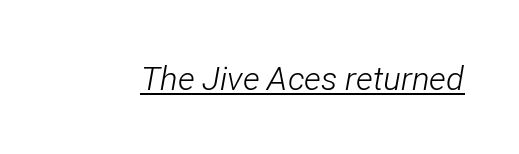
{"italic": "yes", "lean": "right", "slant_degrees": 12, "bold": "no", "weight": "light", "width": "condensed", "stroke_contrast": "low", "x_height": "medium", "monospaced": "no", "underline": "yes", "letter_spacing": "normal", "letter_spacing_em": 0.0, "glyph_px": 33}
